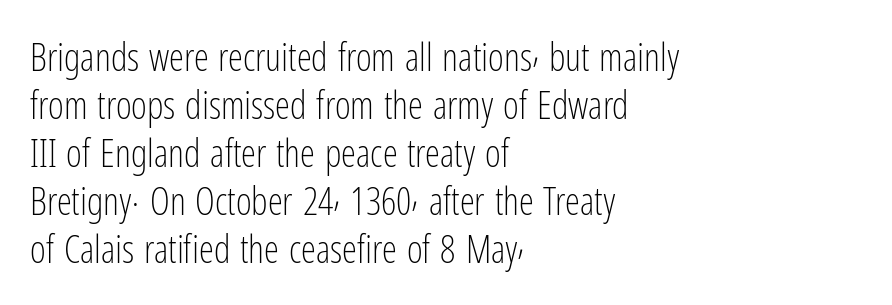
Serifs: no, the terminals of the letterforms are clean. Leading: standard. This rendering features lettering with no underline. Heaviness? Minimal to ordinary, like unemphasized prose. Nobody touched the tracking dial on this one.
